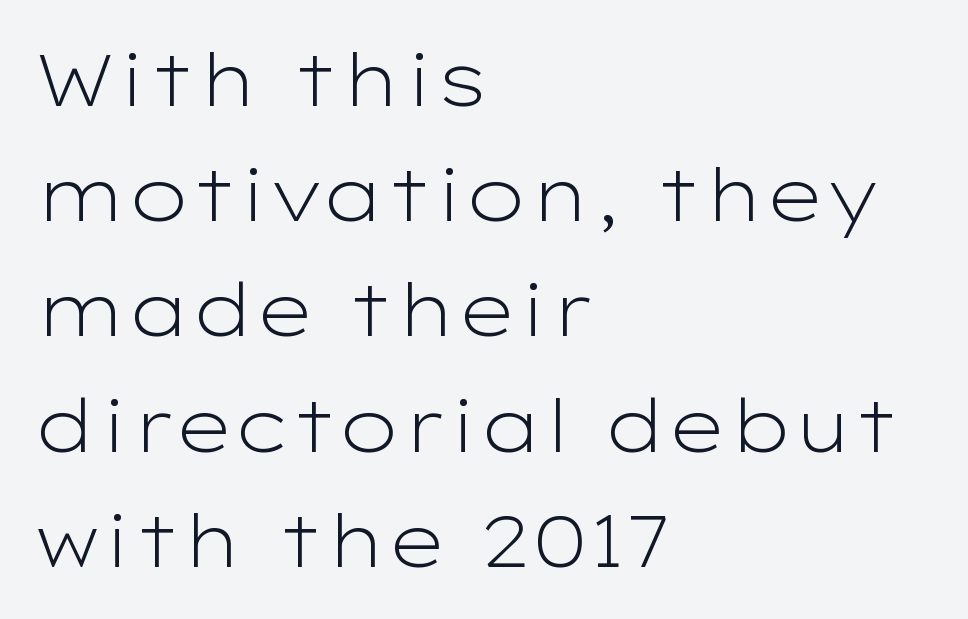
Q: Is the text bold? A: No.
Q: Is the text italic (slanted)? A: No, it is upright.
Q: Is the typeface a serif or a sans-serif typeface? A: Sans-serif.
Q: Is the text underlined? A: No.
Q: How is the paragraph aligned? A: Left-aligned.
Q: Is the spacing between letters normal or unusually wide? A: Normal.
Q: Is the spacing between lines tight, normal or loose? A: Normal.
Q: Width (condensed, normal, or wide)? A: Wide.
Q: Stroke contrast? A: Low.
Q: x-height? A: Medium.
Q: Monospaced? A: No.
